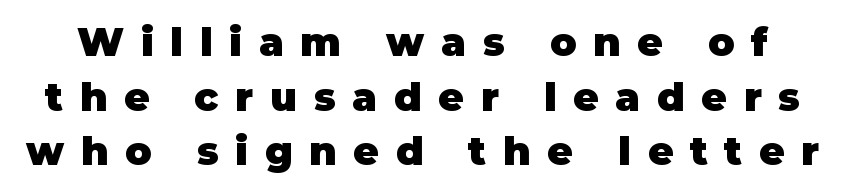
The font's upright variant was chosen for this text. Varying glyph widths throughout — classic text-font behaviour. The strokes are fattened all the way to bold. Descenders hang freely into open space. Honestly, the letter spacing is so wide it's the main thing you notice. If you measured baseline to baseline, you'd find a middling distance.
